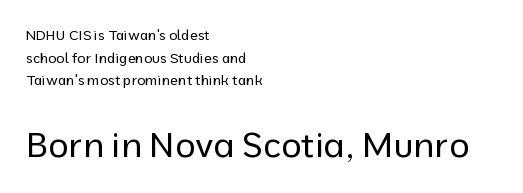
Whoever set this chose a conventional vertical rhythm. Which chunk is bigger? The second one — the bottom block dwarfs the top. Heaviness? Minimal to ordinary, like unemphasized prose. The typeface chosen for these lines omits serifs. Is the block centered? No — it sits flush against the left margin. Note the varied advance widths — an 'i' is clearly narrower than an 'm'.
